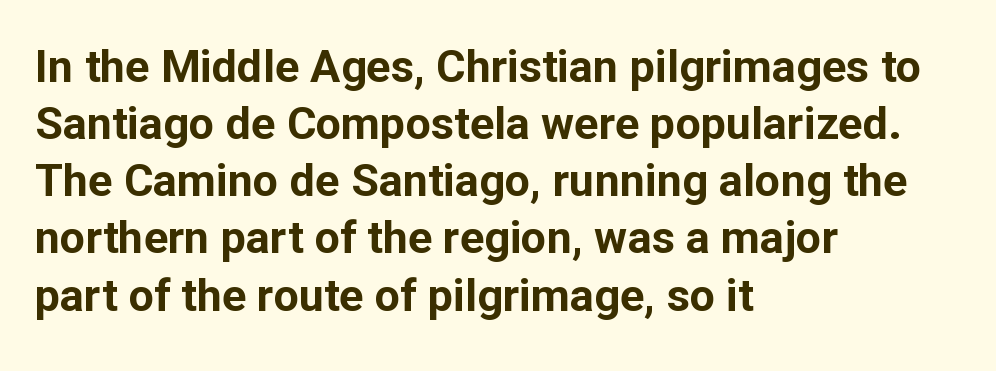
Q: Is the text bold? A: Yes.
Q: Is the text italic (slanted)? A: No, it is upright.
Q: Is the typeface a serif or a sans-serif typeface? A: Sans-serif.
Q: Is the text underlined? A: No.
Q: How is the paragraph aligned? A: Left-aligned.
Q: Is the spacing between letters normal or unusually wide? A: Normal.
Q: Is the spacing between lines tight, normal or loose? A: Normal.
Q: Width (condensed, normal, or wide)? A: Normal.
Q: Stroke contrast? A: Low.
Q: x-height? A: Medium.
Q: Monospaced? A: No.
